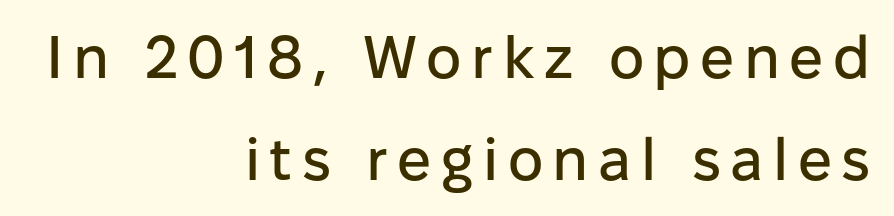
The image shows 60 px sans-serif type, upright; set right-aligned, normal line spacing (1.7x), not underlined; low stroke contrast and a medium x-height.
